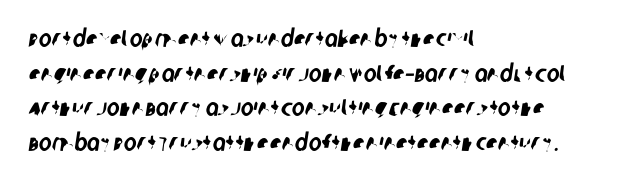
Q: Is the text underlined? A: No.
Q: How is the paragraph aligned? A: Left-aligned.
Q: Is the spacing between letters normal or unusually wide? A: Normal.
Q: Is the spacing between lines tight, normal or loose? A: Normal.
